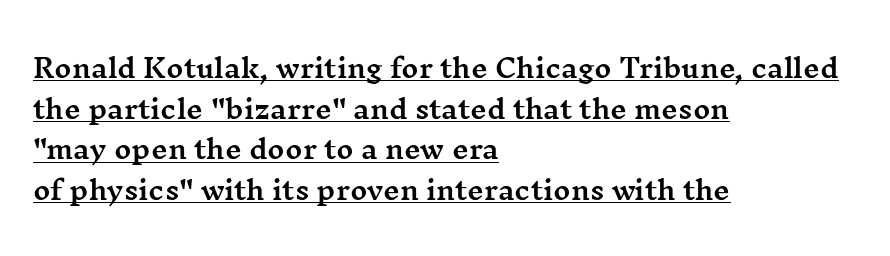
{"italic": "no", "underline": "yes", "align": "left", "line_spacing": "normal", "line_spacing_ratio": 1.56, "letter_spacing": "normal", "letter_spacing_em": 0.0, "glyph_px": 26}
